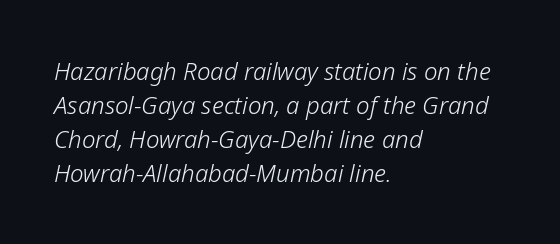
{"italic": "yes", "lean": "right", "slant_degrees": 12, "bold": "no", "underline": "no", "align": "left", "line_spacing": "normal", "line_spacing_ratio": 1.41, "letter_spacing": "normal", "letter_spacing_em": 0.0, "glyph_px": 24}
